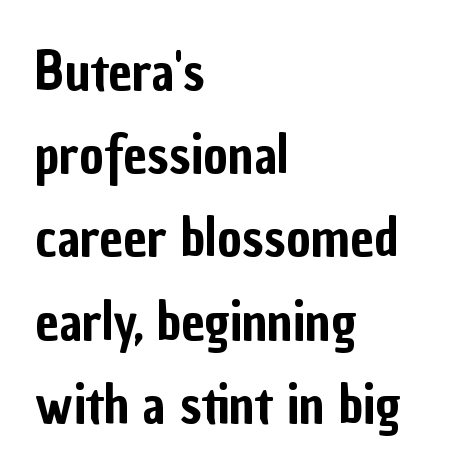
The image shows 53 px condensed sans-serif type, upright; set left-aligned, normal line spacing (1.57x), normal letter spacing, not underlined; low stroke contrast and a medium x-height.
